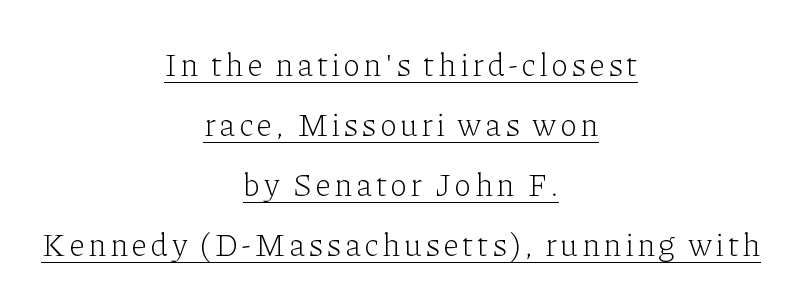
Ordinary non-slanted type is in use. Little horizontal feet cap the strokes, marking this as serif type. Does a line run under the words? Yes, clearly. Note the varied advance widths — an 'i' is clearly narrower than an 'm'.
